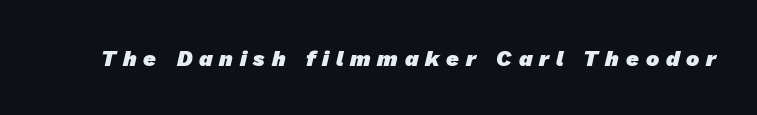
The image shows 22 px bold type; set unusually wide letter spacing (+0.31 em), not underlined.
